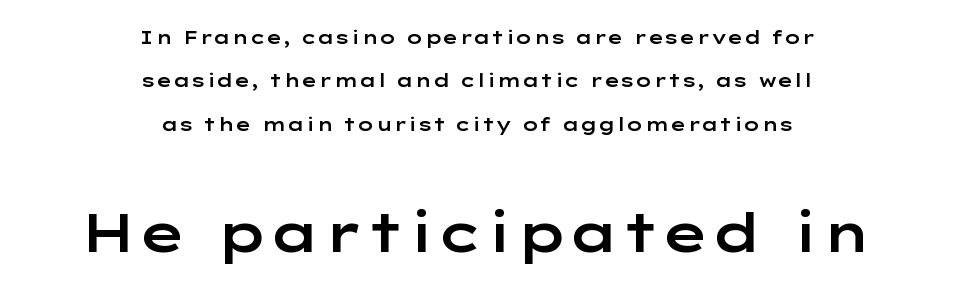
Q: Is the text italic (slanted)? A: No, it is upright.
Q: Is the typeface a serif or a sans-serif typeface? A: Sans-serif.
Q: Is the text underlined? A: No.
Q: How is the paragraph aligned? A: Centered.
Q: Is the spacing between letters normal or unusually wide? A: Normal.
Q: Is the spacing between lines tight, normal or loose? A: Loose.
Q: Which block of text is set in a larger size, the first (top) or the second (bottom)? A: The second (bottom) one.
Q: Width (condensed, normal, or wide)? A: Wide.
Q: Stroke contrast? A: Low.
Q: x-height? A: Medium.
Q: Monospaced? A: No.
